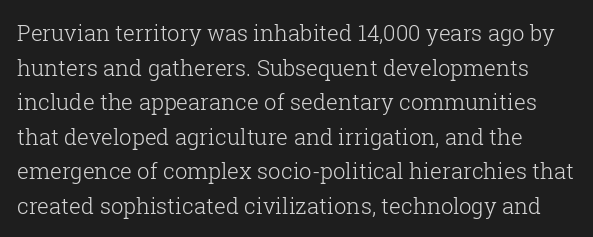
The image shows 22 px text type, upright; set normal line spacing (1.57x), normal letter spacing, not underlined.
